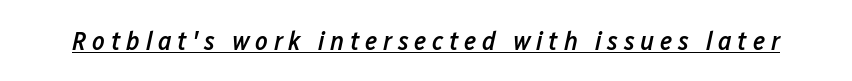
{"italic": "yes", "lean": "right", "slant_degrees": 12, "bold": "semi", "underline": "yes", "letter_spacing": "wide", "letter_spacing_em": 0.21, "glyph_px": 27}
